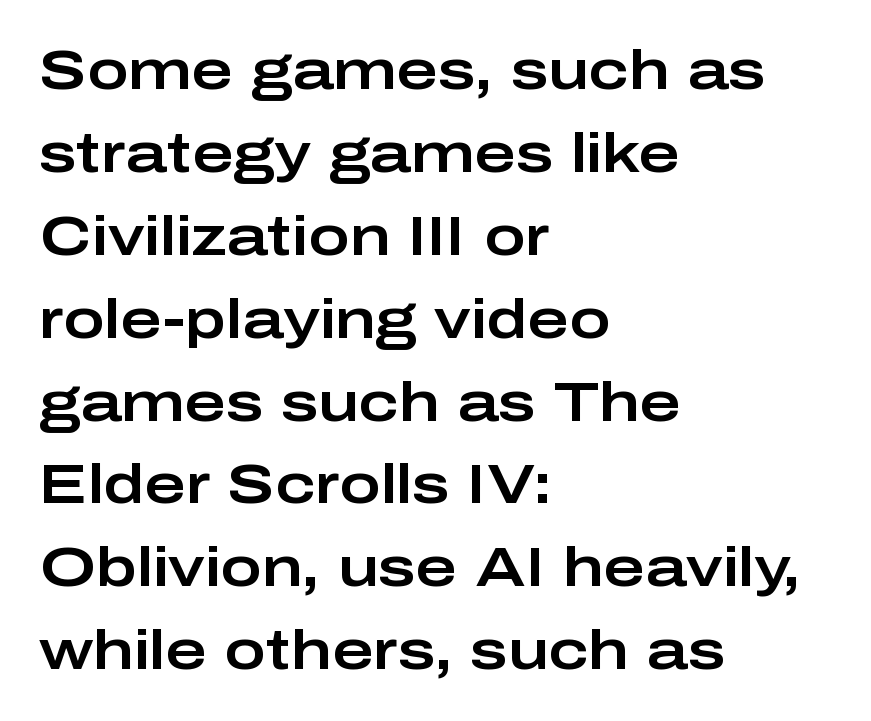
The image shows 56 px wide sans-serif type, upright; set left-aligned, normal line spacing (1.48x), normal letter spacing, not underlined; low stroke contrast and a medium x-height.
